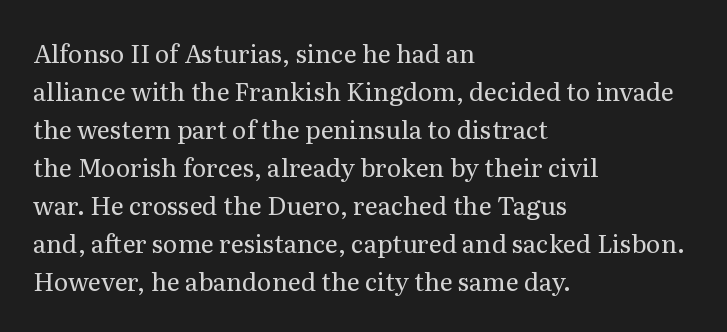
Q: Is the text bold? A: No.
Q: Is the text italic (slanted)? A: No, it is upright.
Q: Is the text underlined? A: No.
Q: How is the paragraph aligned? A: Left-aligned.
Q: Is the spacing between letters normal or unusually wide? A: Normal.
Q: Is the spacing between lines tight, normal or loose? A: Normal.
